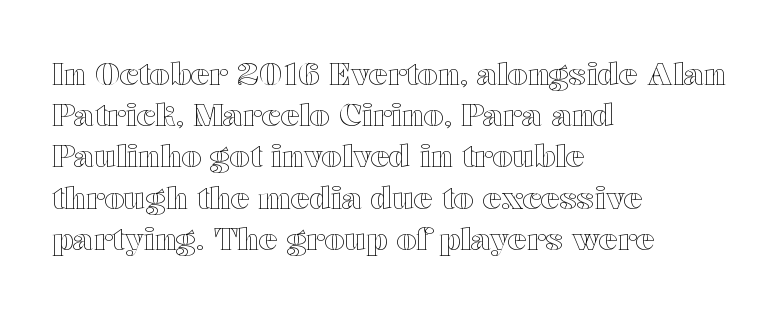
Reading down the block, your eye returns to a fixed left position each line. Do the characters align in a grid? No, the font is proportional. The letters sit at their default tracking, neither squeezed nor spread. Glance below the letters and you will spot only blank space.
